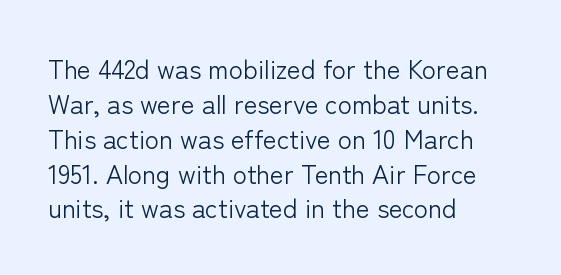
The image shows 26 px text type, upright; set left-aligned, normal line spacing (1.34x), normal letter spacing, not underlined.
